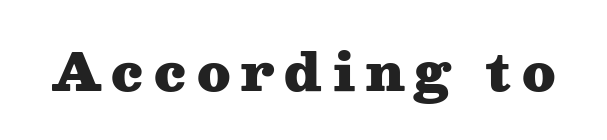
Q: Is the text bold? A: Yes.
Q: Is the text italic (slanted)? A: No, it is upright.
Q: Is the typeface a serif or a sans-serif typeface? A: Serif.
Q: Is the text underlined? A: No.
Q: Width (condensed, normal, or wide)? A: Wide.
Q: Stroke contrast? A: Medium.
Q: x-height? A: Medium.
Q: Monospaced? A: No.
